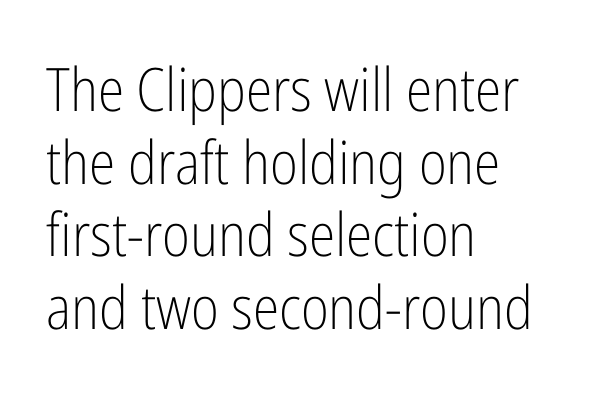
{"serif": "no", "italic": "no", "bold": "no", "weight": "light", "width": "condensed", "stroke_contrast": "low", "x_height": "medium", "monospaced": "no", "underline": "no", "align": "left", "line_spacing_ratio": 1.21, "letter_spacing": "normal", "letter_spacing_em": 0.0, "glyph_px": 60}
